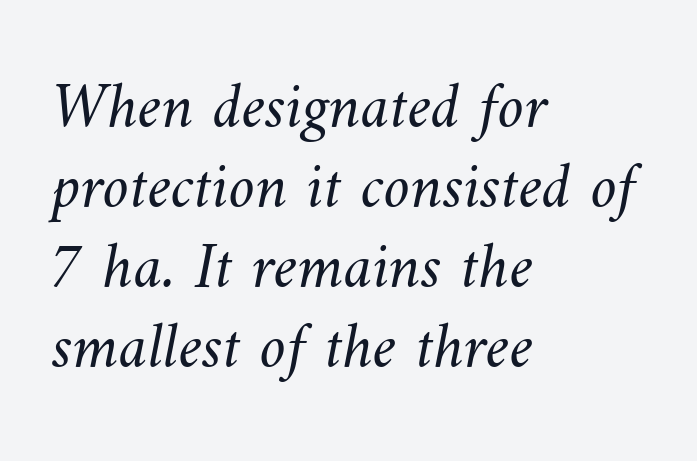
Tracking value appears to be zero — textbook default spacing. Alignment: flush left. On a weight scale, this lands at 450 or below. Is this a fixed-width face? No — the glyphs have proportional, varying widths. Type without underlining.
